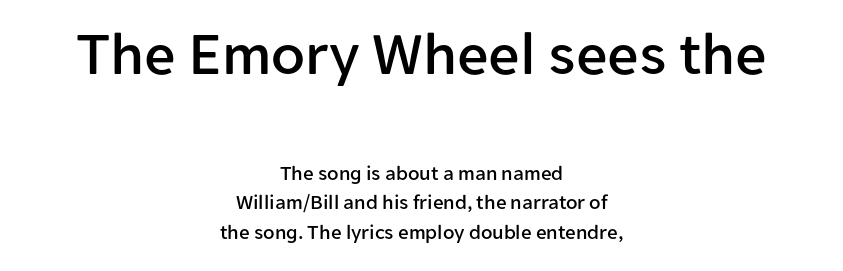
{"serif": "no", "italic": "no", "width": "normal", "stroke_contrast": "low", "x_height": "medium", "monospaced": "no", "underline": "no", "align": "center", "line_spacing": "normal", "line_spacing_ratio": 1.42, "letter_spacing": "normal", "letter_spacing_em": 0.0, "larger_block": "first", "size_ratio": 2.95, "glyph_px": 62}
